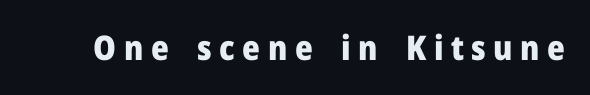
{"serif": "no", "italic": "no", "bold": "yes", "weight": "heavy", "width": "normal", "stroke_contrast": "low", "x_height": "medium", "monospaced": "no", "underline": "no", "letter_spacing": "wide", "letter_spacing_em": 0.22, "glyph_px": 34}
